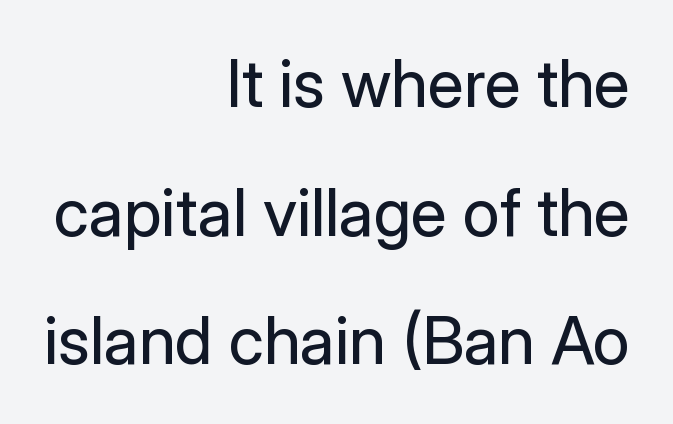
The space directly below the letters is spotless. You could fit nearly another row in the gap between these rows. These lines were composed using upright roman letters. Observe the ordinary spacing: letters are neighbours, not strangers. Spacing verdict: proportional, widths tailored to each character. Stems here are at most as thick as an everyday book face.
